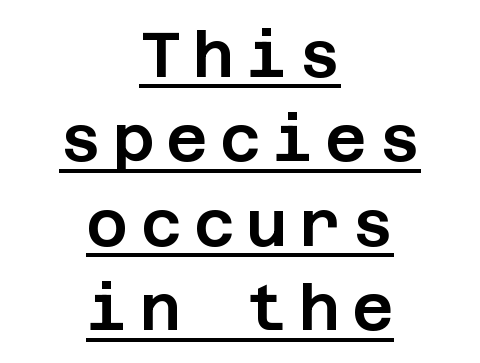
The glyphs are accompanied by a horizontal stroke just below them. The rag falls on both sides of this text block equally. Classification — sans serif. Honestly, the row spacing looks completely unremarkable.
